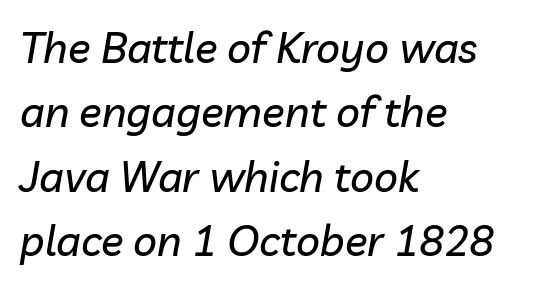
This is oblique type, the kind used for emphasis or titles. Visually the block forms a straight wall on the left and a jagged coastline on the right. There is no visible air inserted between adjacent glyphs. These lines sit exactly where default settings would place them.
